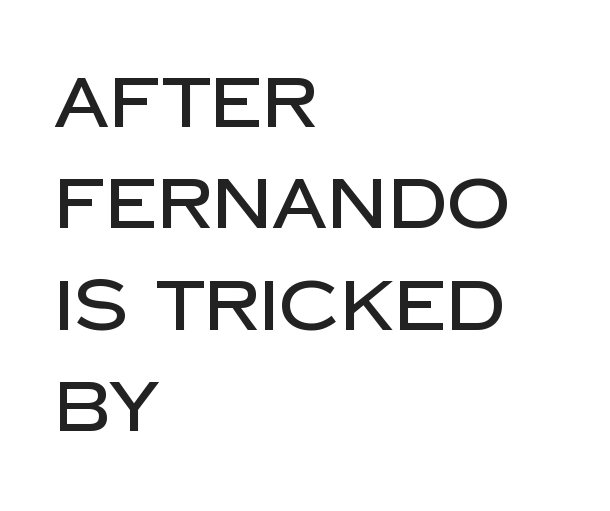
{"serif": "no", "italic": "no", "width": "normal", "stroke_contrast": "low", "x_height": "large", "monospaced": "no", "underline": "no", "align": "left", "line_spacing": "normal", "line_spacing_ratio": 1.45, "letter_spacing": "normal", "letter_spacing_em": 0.0, "glyph_px": 70}
